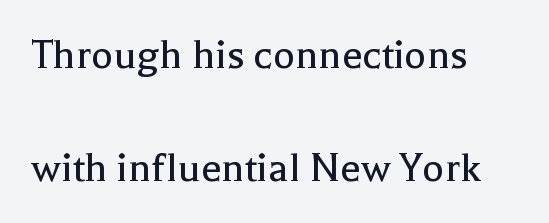
The image shows 46 px regular-weight serif type, upright; set left-aligned, loose line spacing (2.45x), normal letter spacing, not underlined; a medium x-height.
